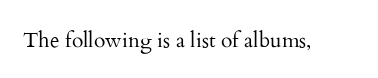
{"italic": "no", "bold": "no", "underline": "no", "letter_spacing": "normal", "letter_spacing_em": 0.0, "glyph_px": 21}
